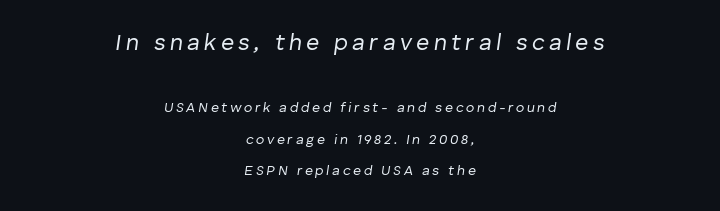
The image shows 23 px text type, italic (leaning right); set centered, loose line spacing (2.22x), not underlined; the first (top) block is 1.64x larger.
